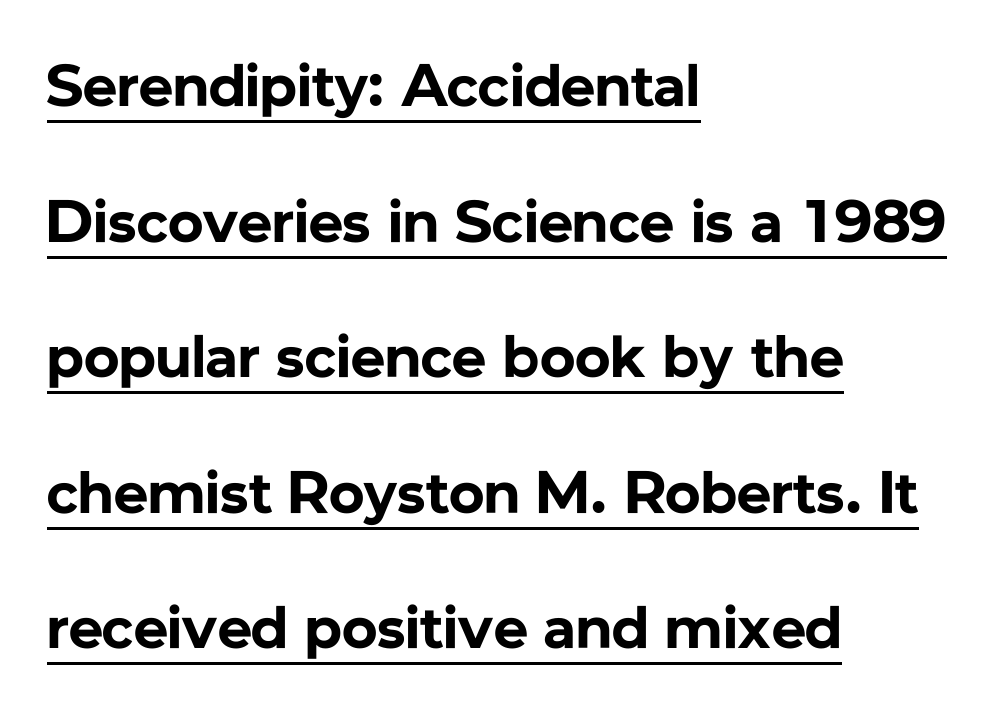
Posture: vertical. The designer went with a sans here, leaving each stem footless. In CSS terms this would be text-align: left. These lines are rendered in a variable-pitch font.
